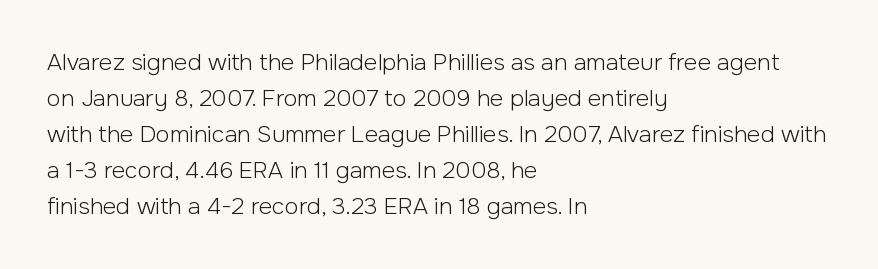
The image shows 23 px text type, upright; set left-aligned, normal line spacing (1.56x), normal letter spacing, not underlined.
